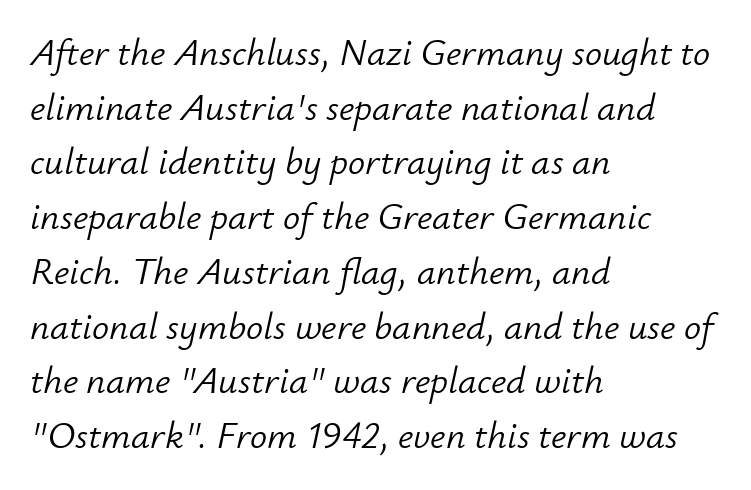
{"italic": "yes", "lean": "right", "slant_degrees": 12, "bold": "no", "weight": "light", "width": "normal", "stroke_contrast": "low", "x_height": "small", "monospaced": "no", "underline": "no", "align": "left", "line_spacing": "normal", "line_spacing_ratio": 1.44, "letter_spacing": "normal", "letter_spacing_em": 0.0, "glyph_px": 38}
